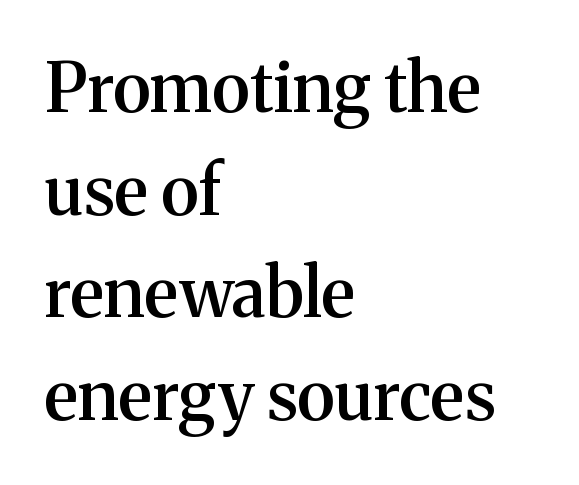
Q: Is the text bold? A: Semi-bold.
Q: Is the text italic (slanted)? A: No, it is upright.
Q: Is the typeface a serif or a sans-serif typeface? A: Serif.
Q: Is the text underlined? A: No.
Q: How is the paragraph aligned? A: Left-aligned.
Q: Is the spacing between letters normal or unusually wide? A: Normal.
Q: Is the spacing between lines tight, normal or loose? A: Normal.
Q: Width (condensed, normal, or wide)? A: Normal.
Q: Stroke contrast? A: Medium.
Q: x-height? A: Medium.
Q: Monospaced? A: No.
